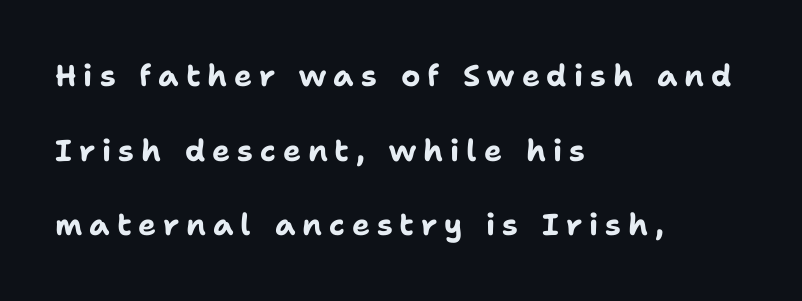
The image shows 30 px bold sans-serif type, upright; set left-aligned, loose line spacing (2.49x), unusually wide letter spacing (+0.23 em), not underlined; low stroke contrast and a medium x-height.
